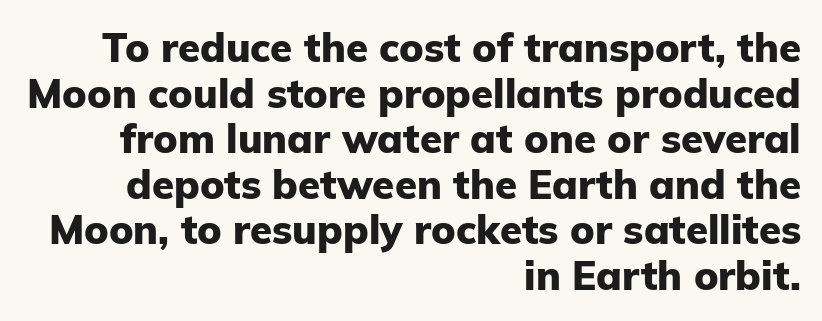
{"serif": "no", "italic": "no", "bold": "yes", "weight": "heavy", "width": "normal", "stroke_contrast": "low", "x_height": "medium", "monospaced": "no", "underline": "no", "align": "right", "line_spacing": "tight", "line_spacing_ratio": 1.14, "letter_spacing": "normal", "letter_spacing_em": 0.0, "glyph_px": 40}
